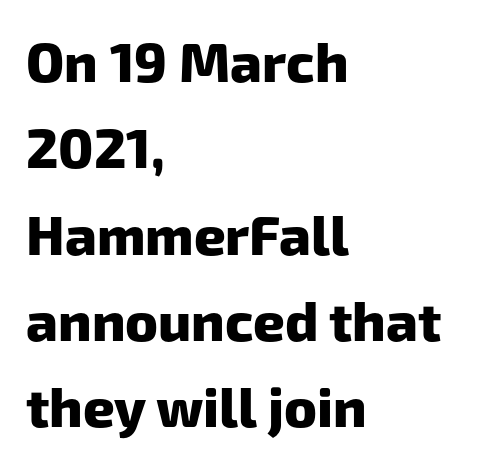
The image shows 55 px heavy sans-serif type; set left-aligned, normal line spacing (1.57x), normal letter spacing, not underlined; low stroke contrast and a medium x-height.
